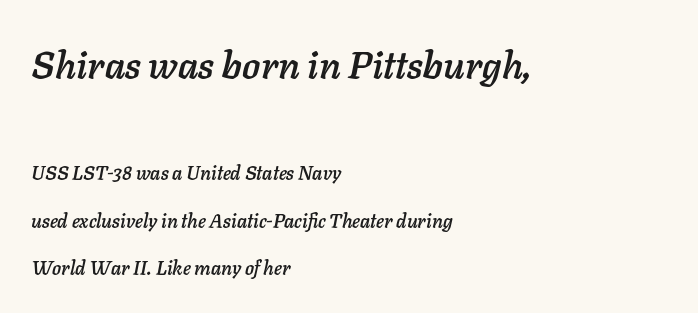
Q: Is the text italic (slanted)? A: Yes, it leans right by about 11 degrees.
Q: Is the text underlined? A: No.
Q: How is the paragraph aligned? A: Left-aligned.
Q: Is the spacing between letters normal or unusually wide? A: Normal.
Q: Is the spacing between lines tight, normal or loose? A: Loose.
Q: Which block of text is set in a larger size, the first (top) or the second (bottom)? A: The first (top) one.
Q: Width (condensed, normal, or wide)? A: Normal.
Q: Stroke contrast? A: Low.
Q: x-height? A: Medium.
Q: Monospaced? A: No.
